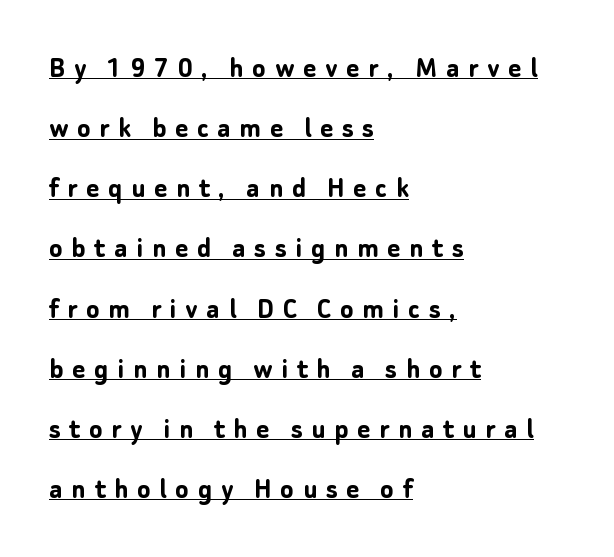
{"serif": "no", "italic": "no", "bold": "yes", "weight": "semibold", "width": "normal", "stroke_contrast": "low", "x_height": "medium", "monospaced": "no", "underline": "yes", "align": "left", "line_spacing": "loose", "line_spacing_ratio": 1.94, "letter_spacing": "wide", "letter_spacing_em": 0.28, "glyph_px": 31}
